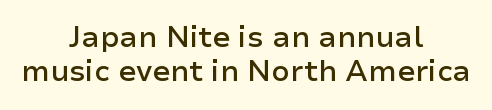
{"serif": "no", "italic": "no", "bold": "semi", "weight": "semibold", "width": "normal", "stroke_contrast": "low", "x_height": "medium", "monospaced": "no", "underline": "no", "align": "center", "line_spacing_ratio": 1.18, "letter_spacing": "normal", "letter_spacing_em": 0.0, "glyph_px": 29}
